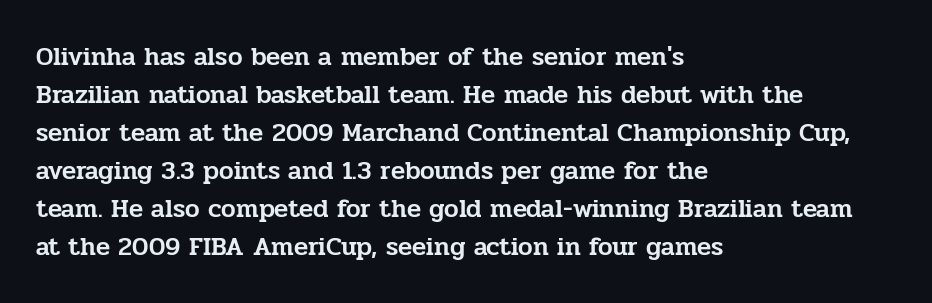
The image shows 26 px text type, upright; set left-aligned, normal line spacing (1.46x), normal letter spacing, not underlined.
